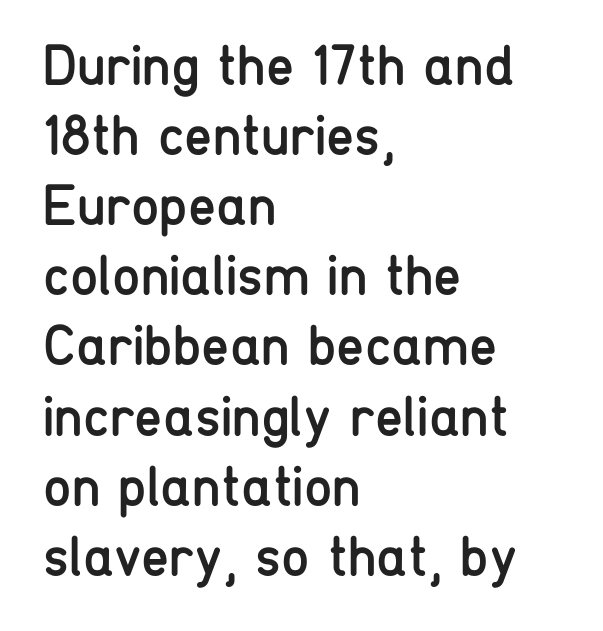
The image shows 57 px regular-weight, condensed sans-serif type, upright; set left-aligned, line spacing 1.23x, normal letter spacing, not underlined; low stroke contrast and a medium x-height.
